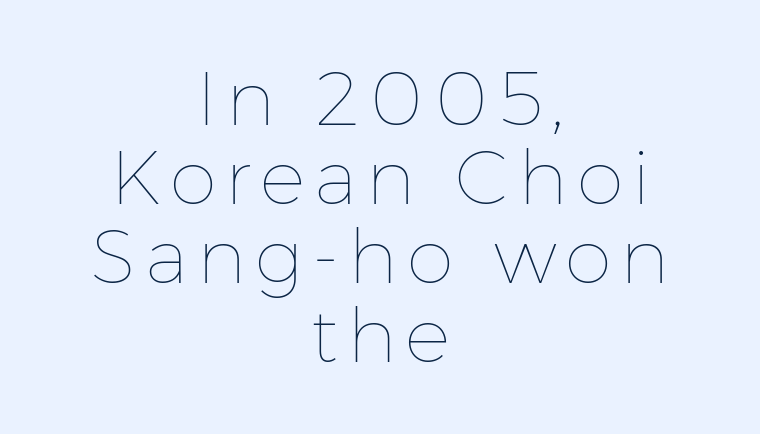
{"italic": "no", "bold": "no", "weight": "thin", "width": "normal", "stroke_contrast": "low", "x_height": "medium", "monospaced": "no", "underline": "no", "align": "center", "line_spacing": "tight", "line_spacing_ratio": 1.04, "glyph_px": 76}
